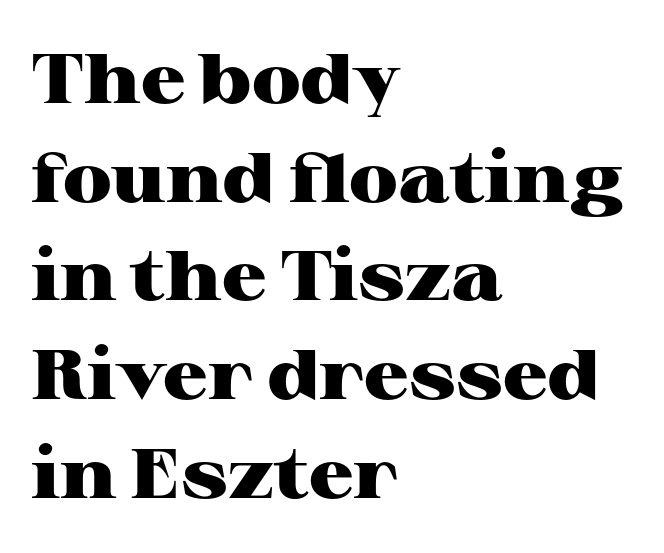
{"serif": "yes", "italic": "no", "bold": "yes", "weight": "heavy", "width": "wide", "stroke_contrast": "high", "x_height": "medium", "monospaced": "no", "underline": "no", "align": "left", "line_spacing": "normal", "line_spacing_ratio": 1.41, "letter_spacing": "normal", "letter_spacing_em": 0.0, "glyph_px": 70}
